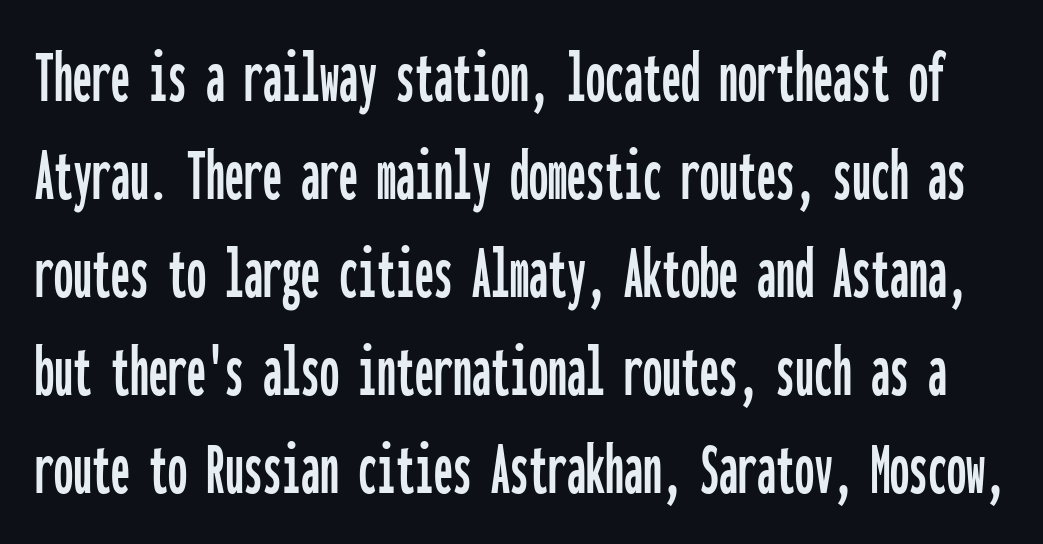
Unmarked baselines from the first word to the last. The passage shown is typed in a monospace face where columns stay perfectly aligned. Inter-character spacing is left at the font's built-in metrics. Leading matches the norm, producing a regular column.
